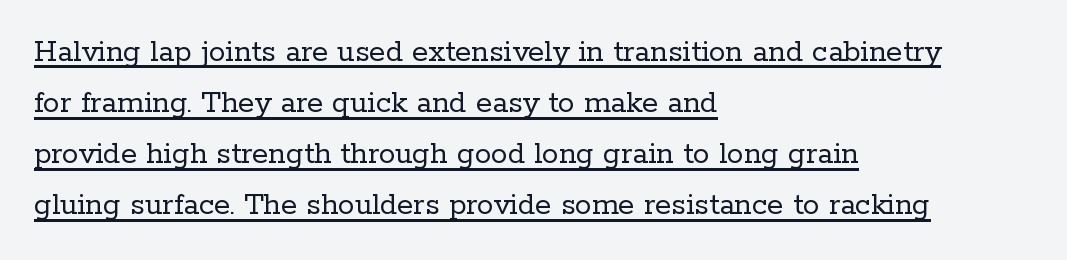
Q: Is the text bold? A: No.
Q: Is the text italic (slanted)? A: No, it is upright.
Q: Is the typeface a serif or a sans-serif typeface? A: Serif.
Q: Is the text underlined? A: Yes.
Q: How is the paragraph aligned? A: Left-aligned.
Q: Is the spacing between letters normal or unusually wide? A: Normal.
Q: Is the spacing between lines tight, normal or loose? A: Normal.
Q: Width (condensed, normal, or wide)? A: Normal.
Q: Stroke contrast? A: Low.
Q: x-height? A: Medium.
Q: Monospaced? A: No.
